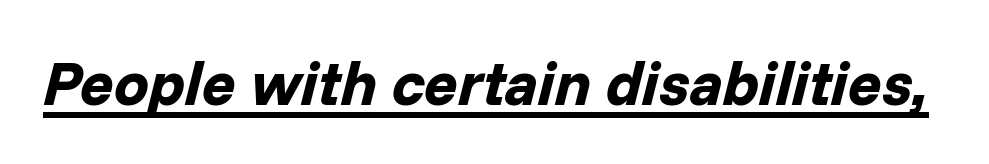
Q: Is the text bold? A: Yes.
Q: Is the text italic (slanted)? A: Yes, it leans right by about 14 degrees.
Q: Is the text underlined? A: Yes.
Q: Is the spacing between letters normal or unusually wide? A: Normal.
Q: Width (condensed, normal, or wide)? A: Normal.
Q: Stroke contrast? A: Low.
Q: x-height? A: Medium.
Q: Monospaced? A: No.
